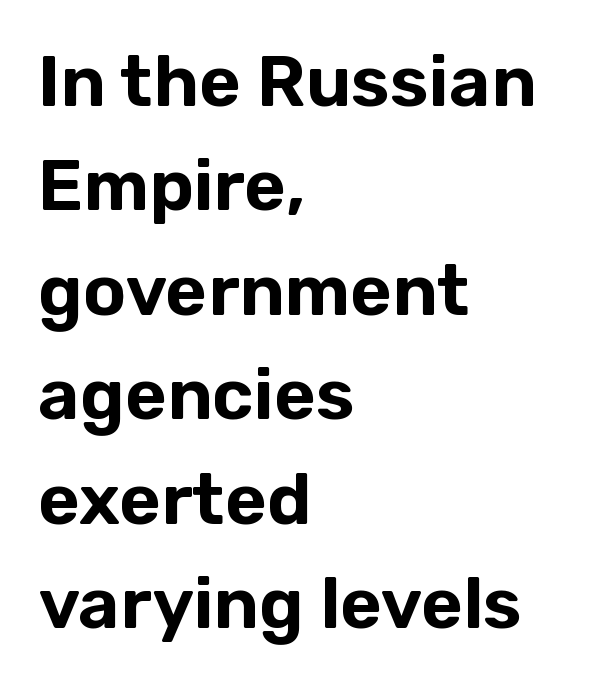
Horizontally, the lines are justified to the leading edge only. Whoever set this chose a conventional vertical rhythm. The passage shown is not underscored anywhere. Short note: letters normally spaced.
